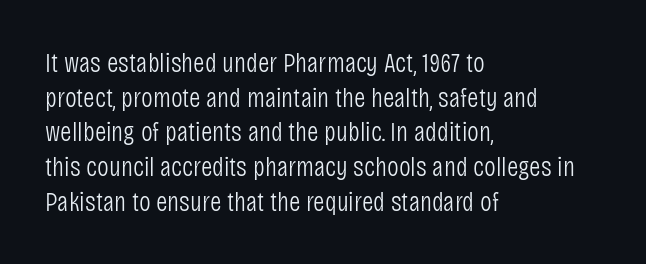
Q: Is the text bold? A: No.
Q: Is the text italic (slanted)? A: No, it is upright.
Q: Is the typeface a serif or a sans-serif typeface? A: Sans-serif.
Q: Is the text underlined? A: No.
Q: How is the paragraph aligned? A: Left-aligned.
Q: Is the spacing between letters normal or unusually wide? A: Normal.
Q: Width (condensed, normal, or wide)? A: Condensed.
Q: Stroke contrast? A: Low.
Q: x-height? A: Large.
Q: Monospaced? A: No.
